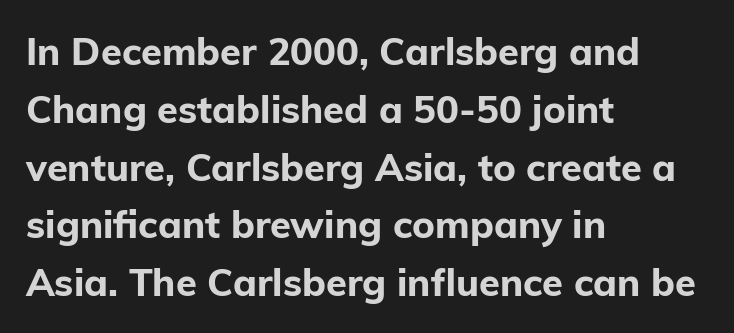
{"serif": "no", "italic": "no", "bold": "yes", "weight": "bold", "width": "normal", "stroke_contrast": "low", "x_height": "medium", "monospaced": "no", "underline": "no", "align": "left", "line_spacing": "normal", "line_spacing_ratio": 1.52, "letter_spacing": "normal", "letter_spacing_em": 0.0, "glyph_px": 38}
